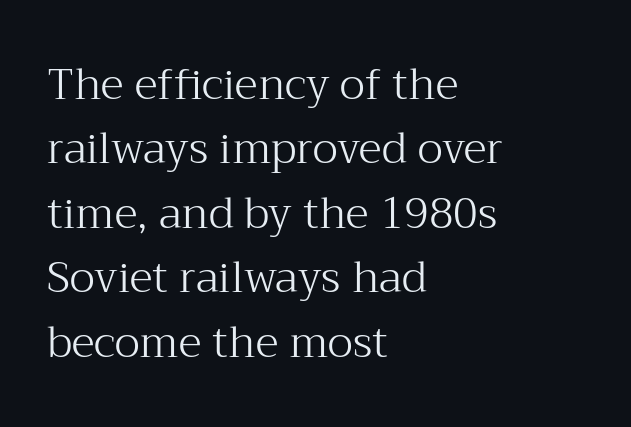
The image shows 43 px light serif type, upright; set left-aligned, normal line spacing (1.5x), normal letter spacing, not underlined; medium stroke contrast and a medium x-height.
